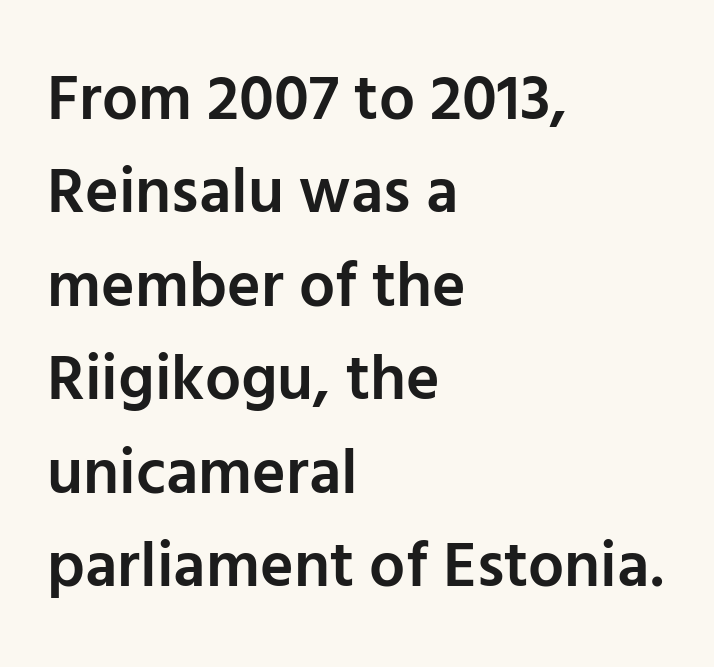
The image shows 64 px semibold sans-serif type, upright; set left-aligned, normal line spacing (1.46x), normal letter spacing, not underlined; low stroke contrast and a medium x-height.
